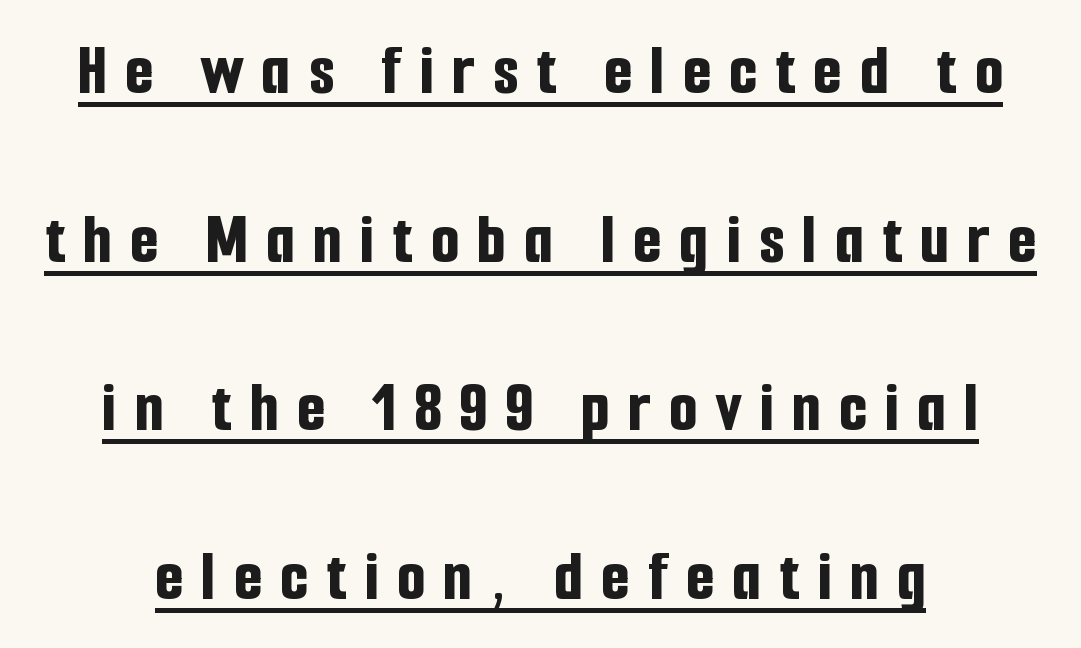
The image shows 73 px bold, condensed sans-serif type, upright; set loose line spacing (2.31x), unusually wide letter spacing (+0.25 em), underlined; low stroke contrast and a medium x-height.
